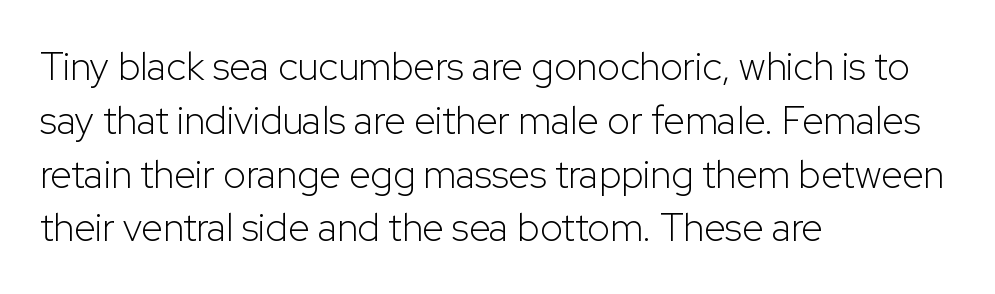
The image shows 39 px light sans-serif type, upright; set left-aligned, normal line spacing (1.38x), normal letter spacing, not underlined; low stroke contrast and a medium x-height.
